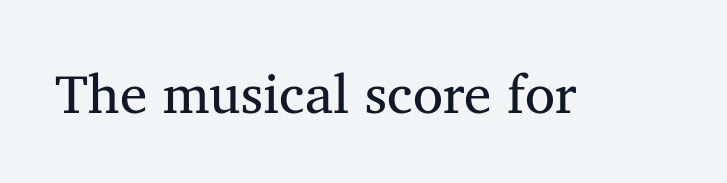
A bare baseline throughout the passage. Observe the ordinary spacing: letters are neighbours, not strangers. The passage shown is typed in a proportional face where columns would drift. It's the straight-up-and-down kind of type. Regarding serifs, this sample has them. The typesetting does not lean heavy: it is not bold.
